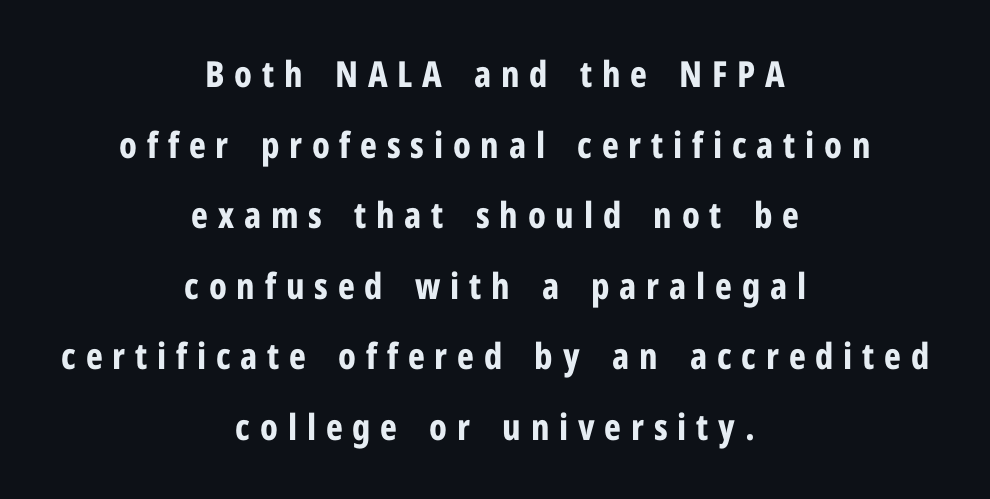
A typesetter would call this heavily tracked-out type. This is roman type, the default non-slanted kind. Weight: bold. This sample has the flowing, uneven cadence of proportional lettering.
